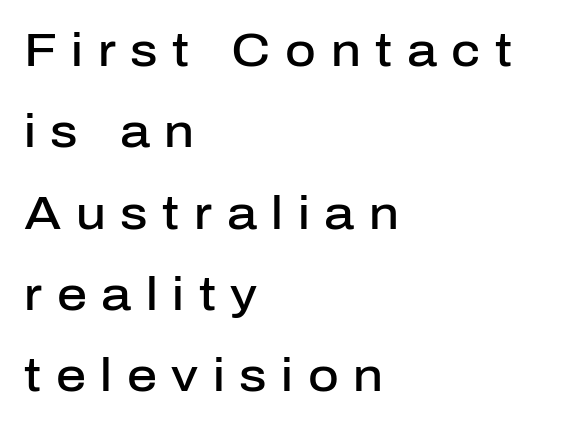
{"serif": "no", "italic": "no", "bold": "semi", "weight": "semibold", "width": "normal", "stroke_contrast": "low", "x_height": "medium", "monospaced": "no", "underline": "no", "align": "left", "line_spacing_ratio": 1.73, "letter_spacing": "wide", "letter_spacing_em": 0.31, "glyph_px": 47}
